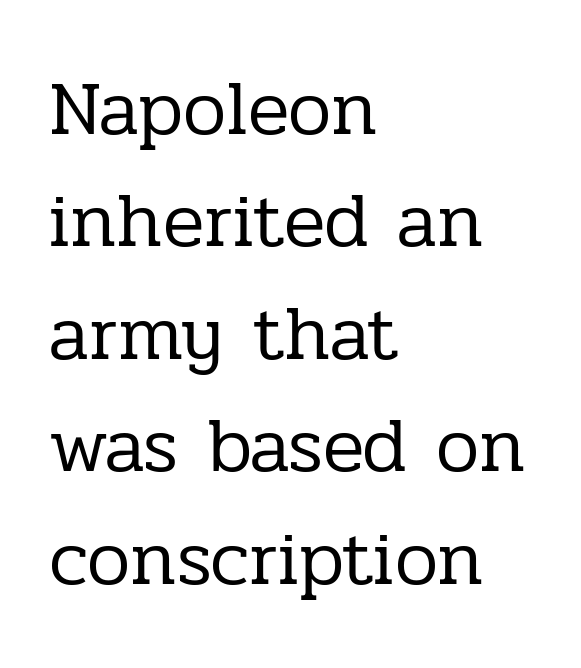
The image shows 77 px regular-weight serif type, upright; set left-aligned, normal line spacing (1.46x), normal letter spacing, not underlined; low stroke contrast and a medium x-height.
